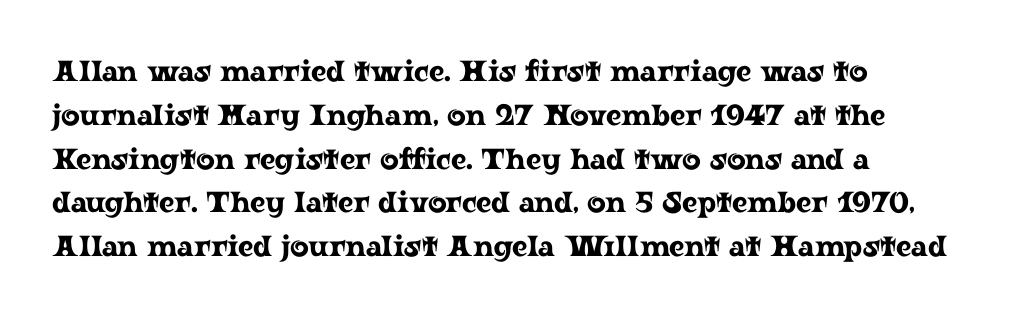
Q: Is the text italic (slanted)? A: No, it is upright.
Q: Is the typeface a serif or a sans-serif typeface? A: Serif.
Q: Is the text underlined? A: No.
Q: How is the paragraph aligned? A: Left-aligned.
Q: Is the spacing between letters normal or unusually wide? A: Normal.
Q: Is the spacing between lines tight, normal or loose? A: Normal.
Q: Width (condensed, normal, or wide)? A: Wide.
Q: Stroke contrast? A: Low.
Q: x-height? A: Medium.
Q: Monospaced? A: No.
